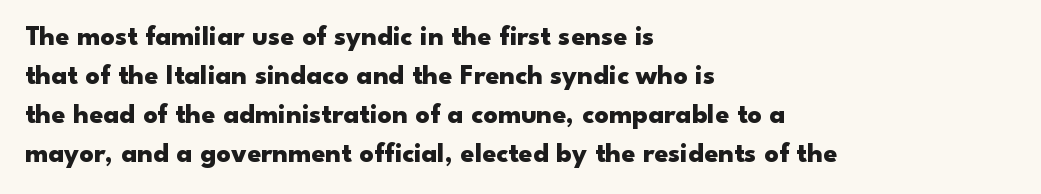
Q: Is the text bold? A: Yes.
Q: Is the text italic (slanted)? A: No, it is upright.
Q: Is the typeface a serif or a sans-serif typeface? A: Sans-serif.
Q: Is the text underlined? A: No.
Q: How is the paragraph aligned? A: Left-aligned.
Q: Is the spacing between letters normal or unusually wide? A: Normal.
Q: Is the spacing between lines tight, normal or loose? A: Normal.
Q: Width (condensed, normal, or wide)? A: Wide.
Q: Stroke contrast? A: Low.
Q: x-height? A: Small.
Q: Monospaced? A: No.
